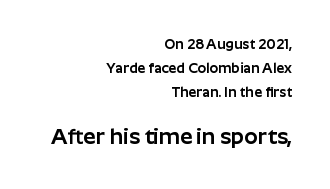
Look at the glyph heights: the lower group is clearly the bigger setting. Descender tails drop into unmarked territory. A flush-right, rag-left setting is used for this passage. Tracking value appears to be zero — textbook default spacing.
